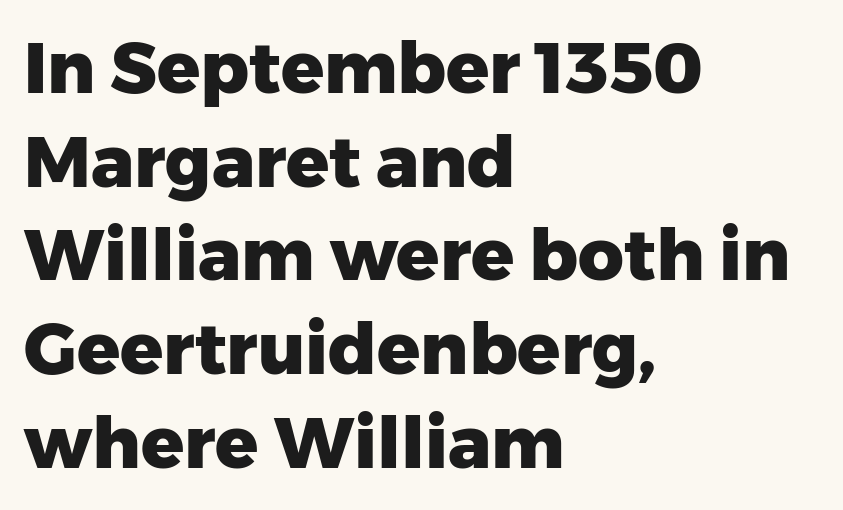
The image shows 71 px heavy sans-serif type, upright; set left-aligned, normal line spacing (1.32x), normal letter spacing, not underlined; low stroke contrast and a medium x-height.
